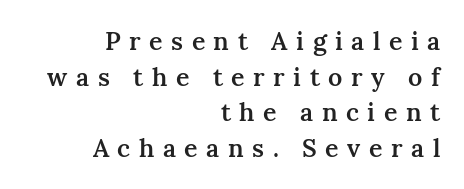
The image shows 25 px text type, upright; set right-aligned, normal line spacing (1.43x), unusually wide letter spacing (+0.34 em), not underlined.
